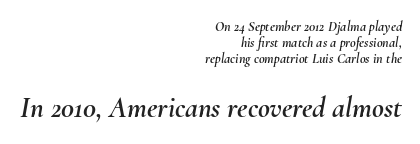
The image shows 29 px text type, italic (leaning right); set right-aligned, line spacing 1.16x, normal letter spacing, not underlined; the second (bottom) block is 2.07x larger; medium stroke contrast and a small x-height.
